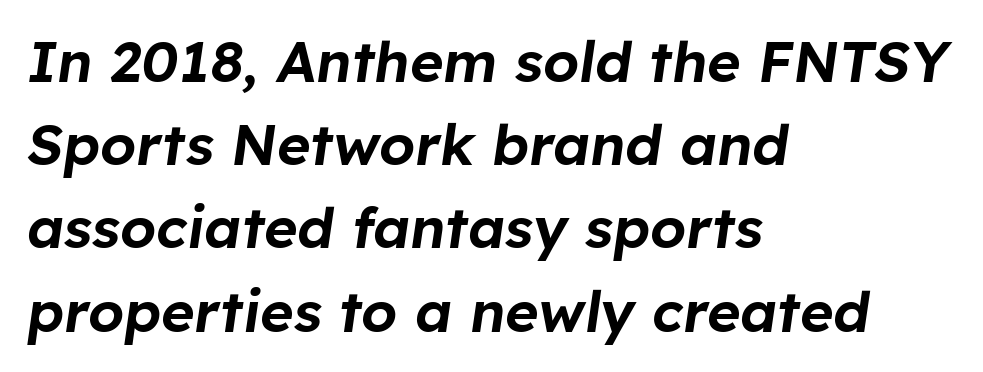
An italicized treatment has been applied to the whole sample. Alignment: flush left. How are the letters spaced? Ordinarily, with no added tracking. Successive baselines arrive at the customary interval. The passage shown is typed in a proportional face where columns would drift. Underlining? Definitely not there.
